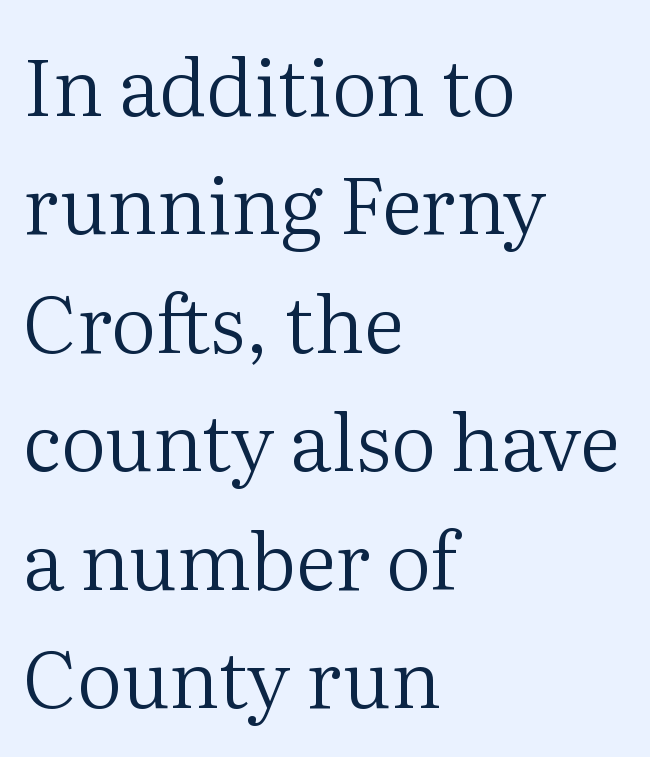
The cut favours lightness, reaching ordinary text weight at its darkest. Posture: upright roman. The letters advance in unequal steps, a hallmark of proportional type. The text was rendered using a seriffed face with decorative stroke endings.
